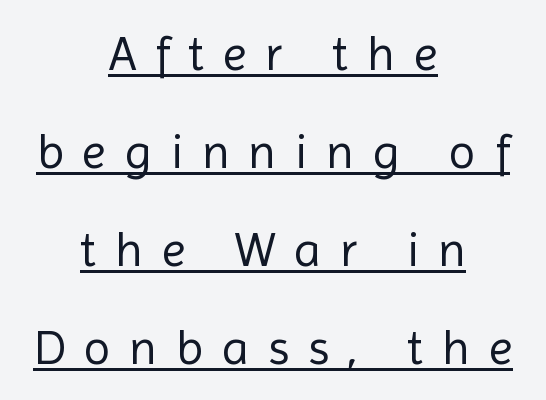
Q: Is the text bold? A: No.
Q: Is the text italic (slanted)? A: No, it is upright.
Q: Is the typeface a serif or a sans-serif typeface? A: Sans-serif.
Q: Is the text underlined? A: Yes.
Q: How is the paragraph aligned? A: Centered.
Q: Is the spacing between letters normal or unusually wide? A: Unusually wide.
Q: Is the spacing between lines tight, normal or loose? A: Loose.
Q: Width (condensed, normal, or wide)? A: Normal.
Q: x-height? A: Medium.
Q: Monospaced? A: No.
